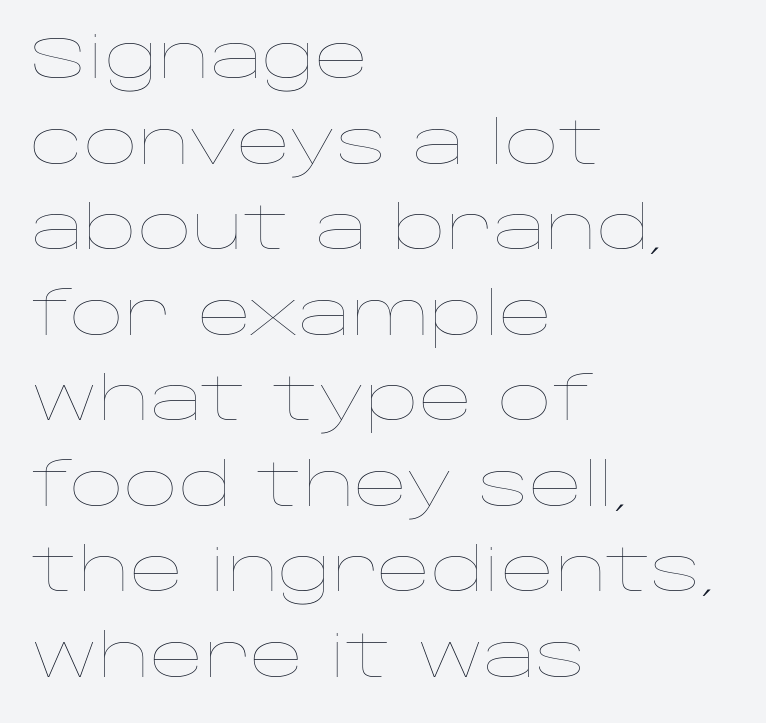
Q: Is the text bold? A: No.
Q: Is the text italic (slanted)? A: No, it is upright.
Q: Is the text underlined? A: No.
Q: How is the paragraph aligned? A: Left-aligned.
Q: Is the spacing between letters normal or unusually wide? A: Normal.
Q: Is the spacing between lines tight, normal or loose? A: Normal.
Q: Width (condensed, normal, or wide)? A: Wide.
Q: Stroke contrast? A: Low.
Q: x-height? A: Large.
Q: Monospaced? A: No.
